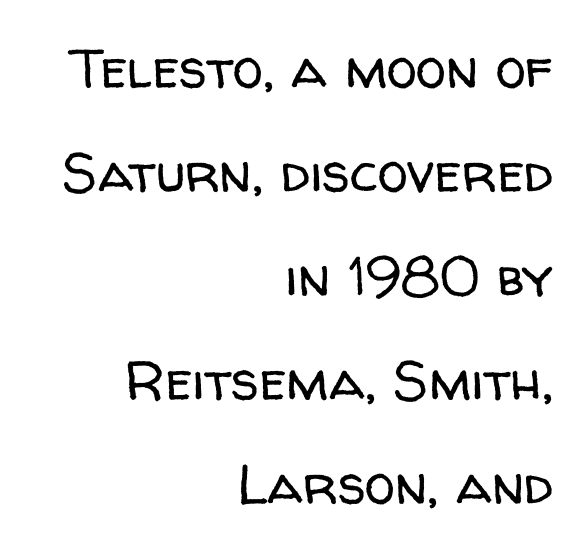
Q: Is the text bold? A: No.
Q: Is the text italic (slanted)? A: No, it is upright.
Q: Is the typeface a serif or a sans-serif typeface? A: Sans-serif.
Q: Is the text underlined? A: No.
Q: How is the paragraph aligned? A: Right-aligned.
Q: Is the spacing between letters normal or unusually wide? A: Normal.
Q: Width (condensed, normal, or wide)? A: Normal.
Q: Stroke contrast? A: Low.
Q: x-height? A: Medium.
Q: Monospaced? A: No.
